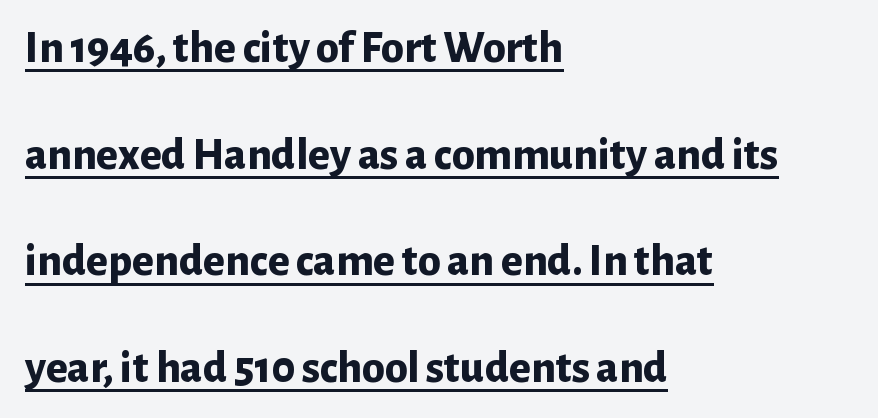
Q: Is the text bold? A: Yes.
Q: Is the text italic (slanted)? A: No, it is upright.
Q: Is the typeface a serif or a sans-serif typeface? A: Sans-serif.
Q: Is the text underlined? A: Yes.
Q: How is the paragraph aligned? A: Left-aligned.
Q: Is the spacing between letters normal or unusually wide? A: Normal.
Q: Is the spacing between lines tight, normal or loose? A: Loose.
Q: Width (condensed, normal, or wide)? A: Normal.
Q: Stroke contrast? A: Low.
Q: x-height? A: Medium.
Q: Monospaced? A: No.
